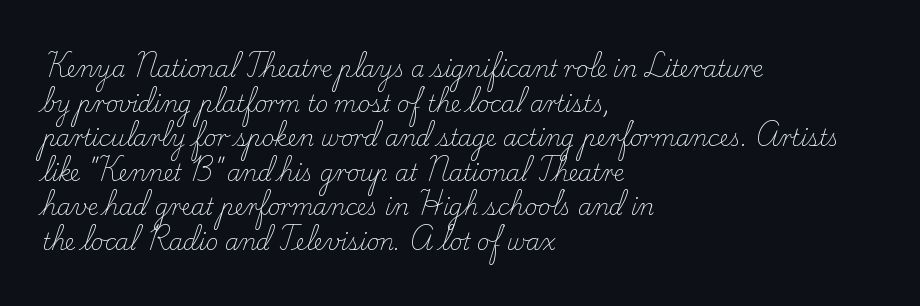
The image shows 22 px text type; set left-aligned, normal line spacing (1.57x), normal letter spacing, not underlined.
